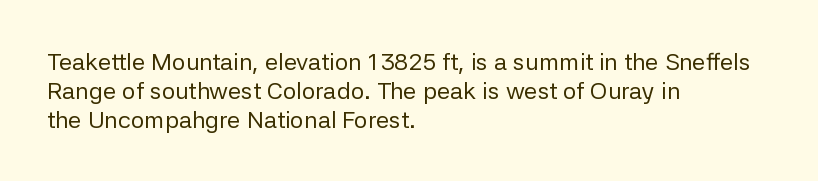
Q: Is the text bold? A: No.
Q: Is the text italic (slanted)? A: No, it is upright.
Q: Is the text underlined? A: No.
Q: How is the paragraph aligned? A: Left-aligned.
Q: Is the spacing between letters normal or unusually wide? A: Normal.
